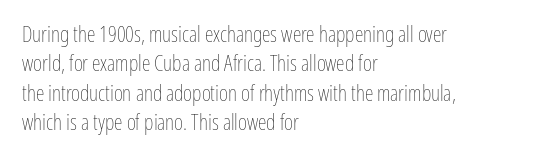
{"italic": "no", "bold": "no", "underline": "no", "align": "left", "line_spacing": "normal", "line_spacing_ratio": 1.34, "letter_spacing": "normal", "letter_spacing_em": 0.0, "glyph_px": 22}
